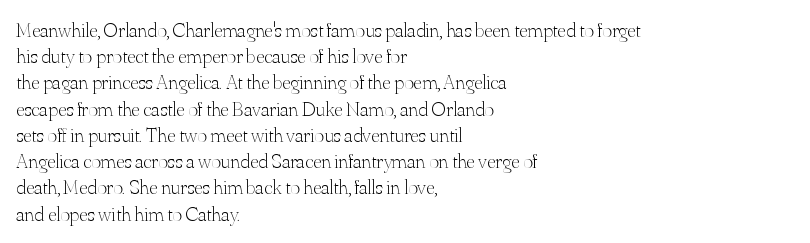
{"italic": "no", "bold": "no", "underline": "no", "align": "left", "line_spacing": "normal", "line_spacing_ratio": 1.25, "letter_spacing": "normal", "letter_spacing_em": 0.0, "glyph_px": 21}
